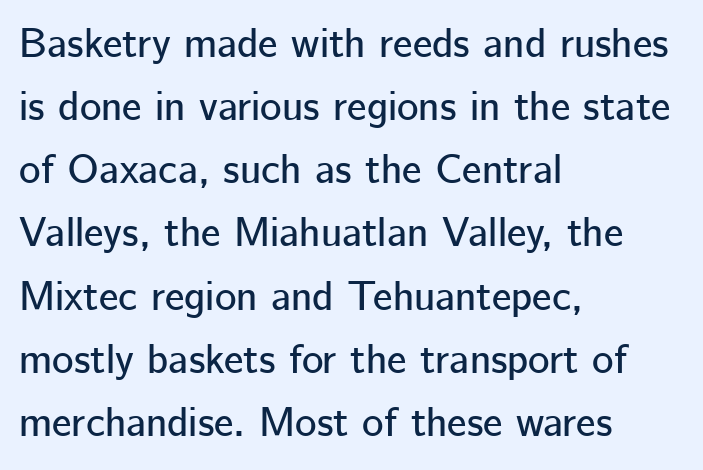
The horizontal fit of the characters is conventional and even. Looks like regular typesetting: each glyph gets only the width it needs. Regarding serifs, this sample does without them. The letters stand upright; this is a roman face. Decoration check: the copy has no underline.
